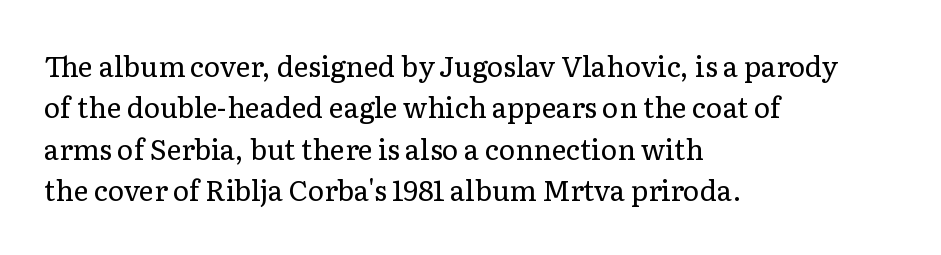
The image shows 28 px regular-weight serif type, upright; set left-aligned, normal line spacing (1.48x), normal letter spacing, not underlined; low stroke contrast and a medium x-height.
